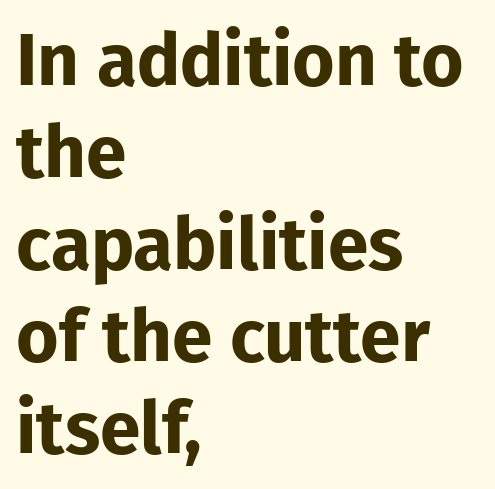
Q: Is the text bold? A: Yes.
Q: Is the text italic (slanted)? A: No, it is upright.
Q: Is the typeface a serif or a sans-serif typeface? A: Sans-serif.
Q: Is the text underlined? A: No.
Q: How is the paragraph aligned? A: Left-aligned.
Q: Is the spacing between letters normal or unusually wide? A: Normal.
Q: Is the spacing between lines tight, normal or loose? A: Normal.
Q: Width (condensed, normal, or wide)? A: Normal.
Q: Stroke contrast? A: Low.
Q: x-height? A: Medium.
Q: Monospaced? A: No.
